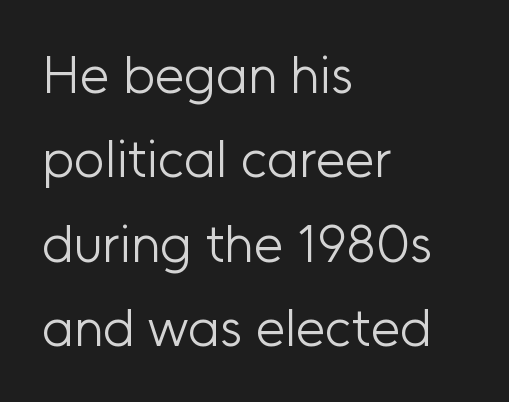
The image shows 53 px light sans-serif type, upright; set left-aligned, normal line spacing (1.59x), normal letter spacing, not underlined; low stroke contrast and a medium x-height.
